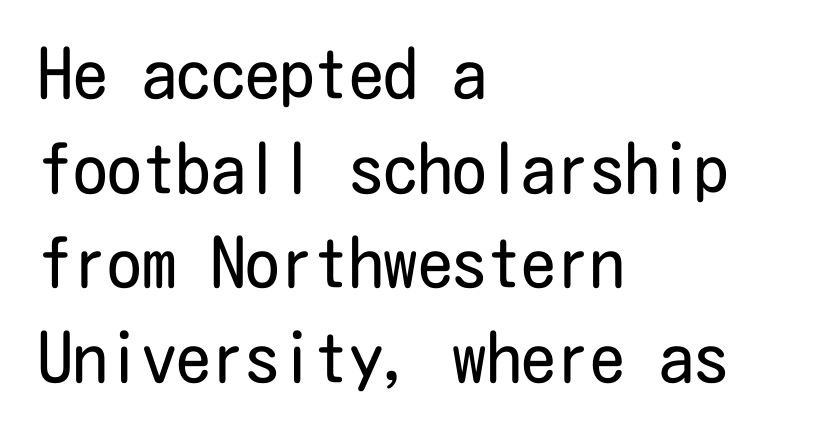
{"serif": "no", "italic": "no", "bold": "no", "weight": "regular", "width": "condensed", "stroke_contrast": "low", "x_height": "medium", "underline": "no", "align": "left", "line_spacing": "normal", "line_spacing_ratio": 1.37, "letter_spacing": "normal", "letter_spacing_em": 0.0, "glyph_px": 69}
